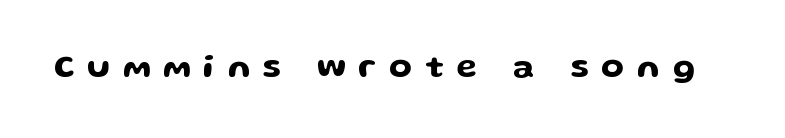
The image shows 33 px wide sans-serif type, upright; set unusually wide letter spacing (+0.39 em), not underlined; low stroke contrast and a medium x-height.
